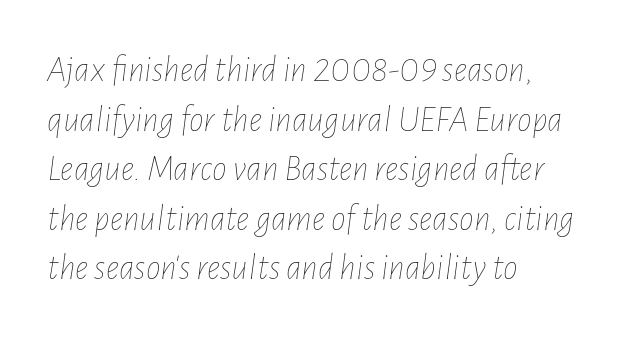
The image shows 37 px thin, condensed type, italic (leaning right); set left-aligned, normal line spacing (1.34x), normal letter spacing, not underlined; low stroke contrast and a medium x-height.
